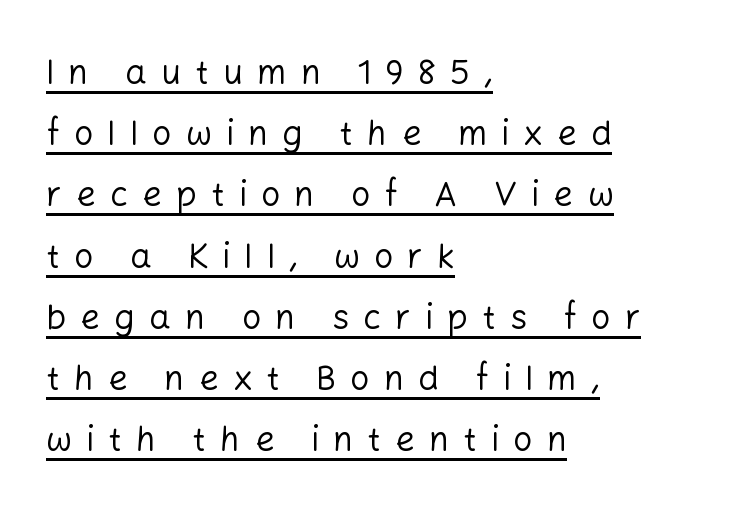
Q: Is the text bold? A: No.
Q: Is the text italic (slanted)? A: No, it is upright.
Q: Is the typeface a serif or a sans-serif typeface? A: Sans-serif.
Q: Is the text underlined? A: Yes.
Q: How is the paragraph aligned? A: Left-aligned.
Q: Is the spacing between letters normal or unusually wide? A: Unusually wide.
Q: Width (condensed, normal, or wide)? A: Normal.
Q: Stroke contrast? A: Low.
Q: x-height? A: Medium.
Q: Monospaced? A: No.
